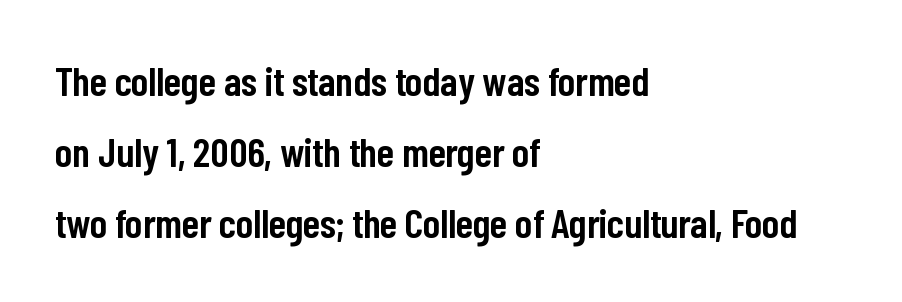
The image shows 41 px semibold, condensed sans-serif type, upright; set left-aligned, line spacing 1.73x, normal letter spacing, not underlined; low stroke contrast and a medium x-height.
